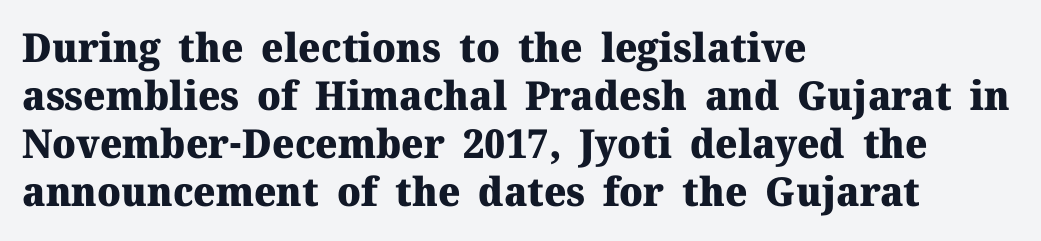
The image shows 40 px heavy serif type, upright; set left-aligned, line spacing 1.2x, normal letter spacing, not underlined; medium stroke contrast and a medium x-height.
